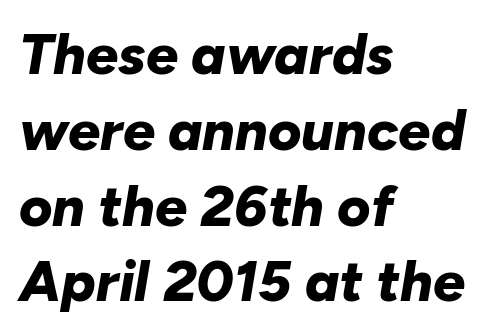
The image shows 57 px bold type, italic (leaning right); set left-aligned, normal line spacing (1.33x), normal letter spacing, not underlined; low stroke contrast and a medium x-height.
